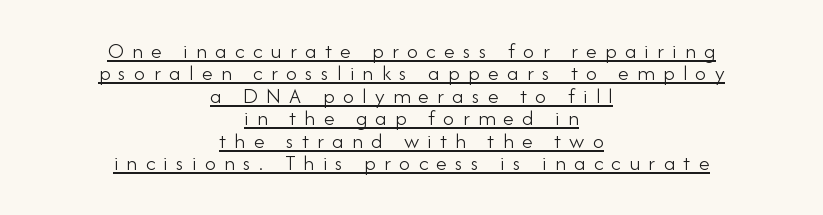
Q: Is the text bold? A: No.
Q: Is the text italic (slanted)? A: No, it is upright.
Q: Is the text underlined? A: Yes.
Q: How is the paragraph aligned? A: Centered.
Q: Is the spacing between letters normal or unusually wide? A: Unusually wide.
Q: Is the spacing between lines tight, normal or loose? A: Tight.
